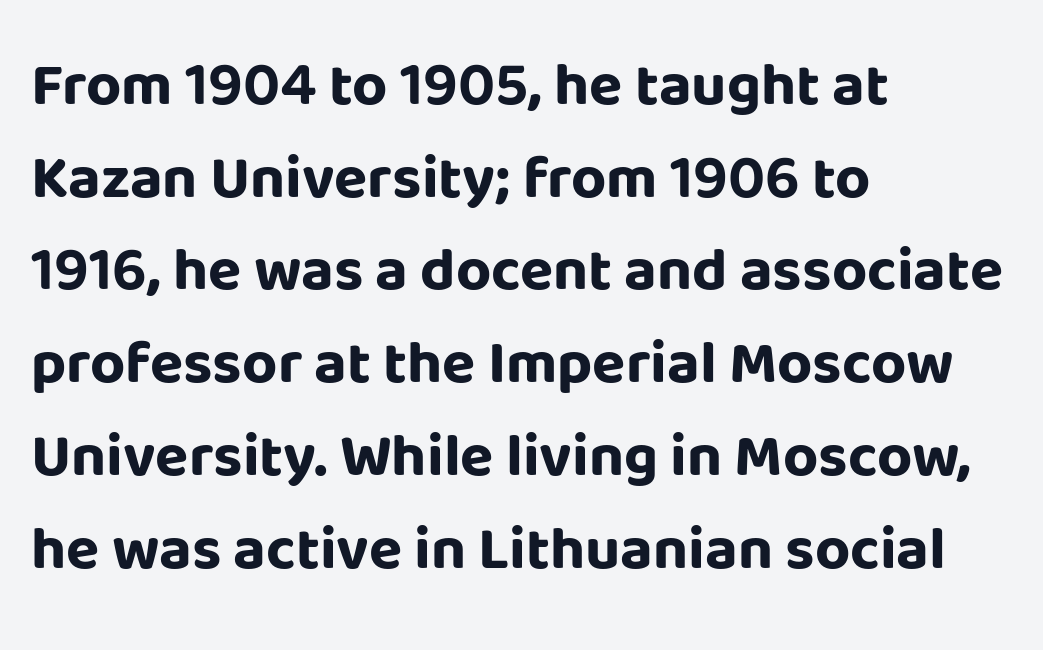
Q: Is the text bold? A: Yes.
Q: Is the text italic (slanted)? A: No, it is upright.
Q: Is the typeface a serif or a sans-serif typeface? A: Sans-serif.
Q: Is the text underlined? A: No.
Q: How is the paragraph aligned? A: Left-aligned.
Q: Is the spacing between letters normal or unusually wide? A: Normal.
Q: Is the spacing between lines tight, normal or loose? A: Normal.
Q: Width (condensed, normal, or wide)? A: Normal.
Q: Stroke contrast? A: Low.
Q: x-height? A: Large.
Q: Monospaced? A: No.
